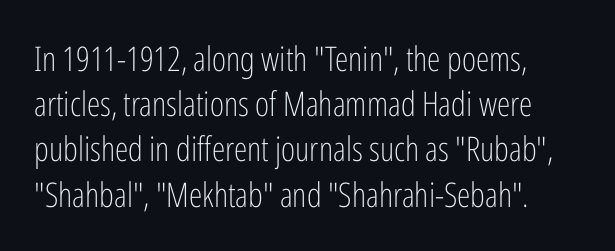
{"serif": "no", "italic": "no", "bold": "no", "weight": "light", "width": "condensed", "stroke_contrast": "low", "x_height": "medium", "monospaced": "no", "underline": "no", "line_spacing": "normal", "line_spacing_ratio": 1.33, "letter_spacing": "normal", "letter_spacing_em": 0.0, "glyph_px": 34}
